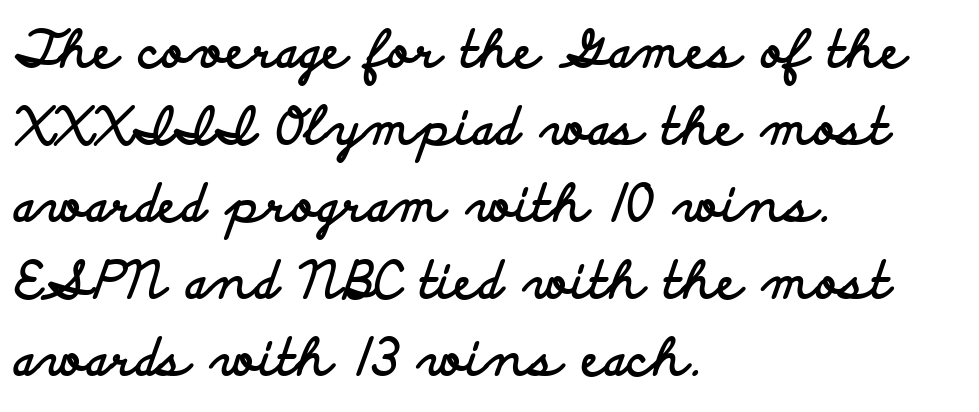
The image shows 51 px bold, wide sans-serif type; set left-aligned, normal line spacing (1.51x), normal letter spacing, not underlined; low stroke contrast and a small x-height.
